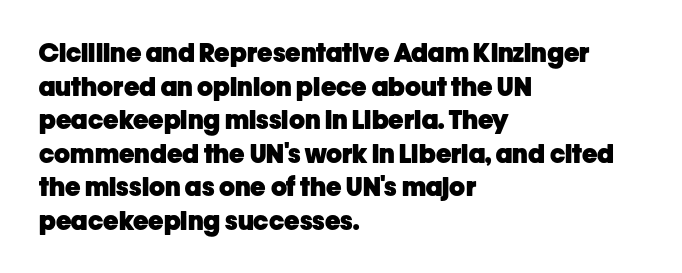
Q: Is the text bold? A: Yes.
Q: Is the text italic (slanted)? A: No, it is upright.
Q: Is the text underlined? A: No.
Q: How is the paragraph aligned? A: Left-aligned.
Q: Is the spacing between letters normal or unusually wide? A: Normal.
Q: Is the spacing between lines tight, normal or loose? A: Normal.
